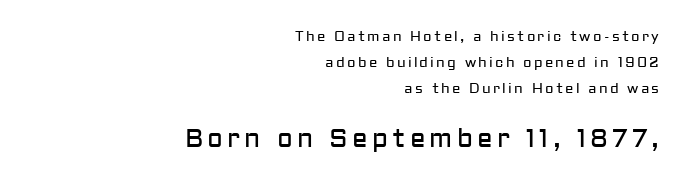
Q: Is the text bold? A: No.
Q: Is the text italic (slanted)? A: No, it is upright.
Q: Is the text underlined? A: No.
Q: How is the paragraph aligned? A: Right-aligned.
Q: Which block of text is set in a larger size, the first (top) or the second (bottom)? A: The second (bottom) one.
